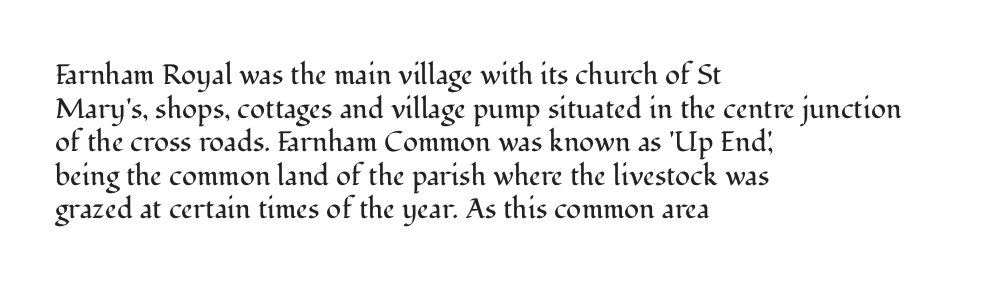
The image shows 28 px regular-weight serif type, upright; set left-aligned, line spacing 1.2x, normal letter spacing, not underlined; medium stroke contrast and a medium x-height.
